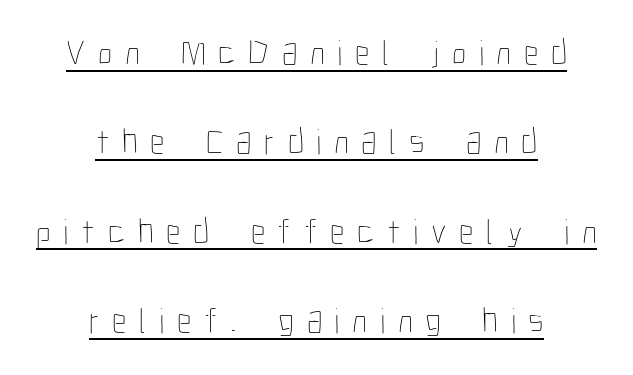
The image shows 36 px thin, condensed type, upright; set centered, loose line spacing (2.48x), unusually wide letter spacing (+0.35 em), underlined; low stroke contrast and a medium x-height.
